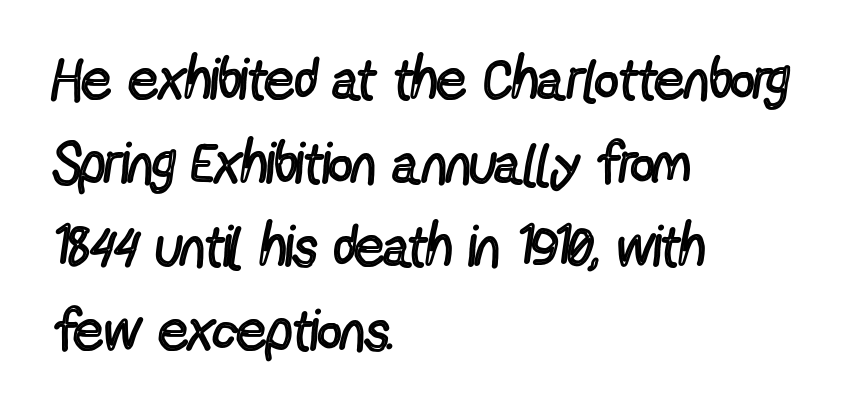
The image shows 58 px regular-weight, condensed sans-serif type; set left-aligned, normal line spacing (1.44x), normal letter spacing, not underlined; a medium x-height.
